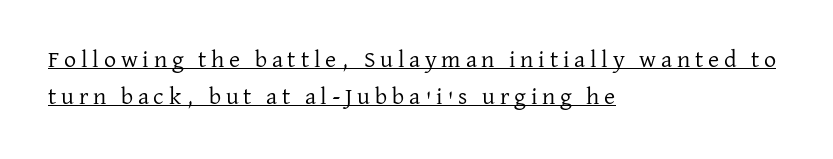
Q: Is the text bold? A: No.
Q: Is the text italic (slanted)? A: No, it is upright.
Q: Is the text underlined? A: Yes.
Q: How is the paragraph aligned? A: Left-aligned.
Q: Is the spacing between letters normal or unusually wide? A: Unusually wide.
Q: Is the spacing between lines tight, normal or loose? A: Normal.
